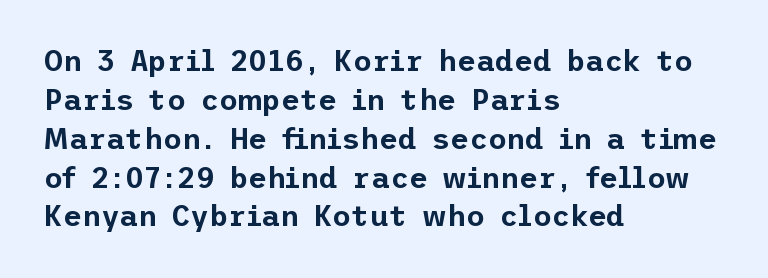
All the whitespace from short lines collects on the right. Nobody drew a line under any word here. Posture: upright roman. One glance says typical: line gaps are just what's usual.
